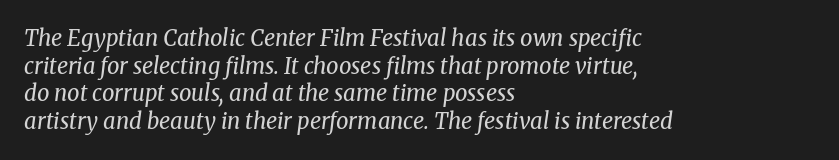
Q: Is the text bold? A: No.
Q: Is the text italic (slanted)? A: Yes, it leans right by about 8 degrees.
Q: Is the text underlined? A: No.
Q: How is the paragraph aligned? A: Left-aligned.
Q: Is the spacing between letters normal or unusually wide? A: Normal.
Q: Is the spacing between lines tight, normal or loose? A: Normal.
